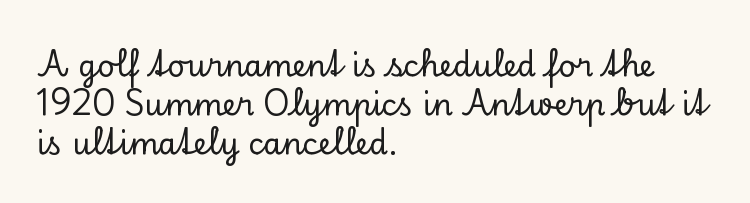
The image shows 30 px text type, upright; set left-aligned, normal line spacing (1.3x), normal letter spacing, not underlined; low stroke contrast and a small x-height.
